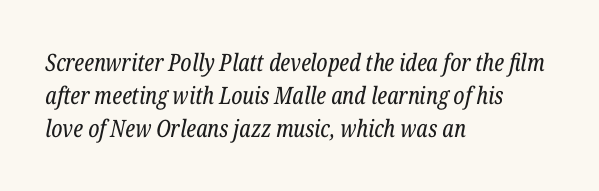
The characters are drawn with everyday or finer stroke widths. Quick note: interline space is typical. These lines keep a tight, regular rhythm from letter to letter. Does the copy run flush right? No — it runs flush left. In terms of posture, this sample is oblique. Any mark beneath the type? The region is blank.
